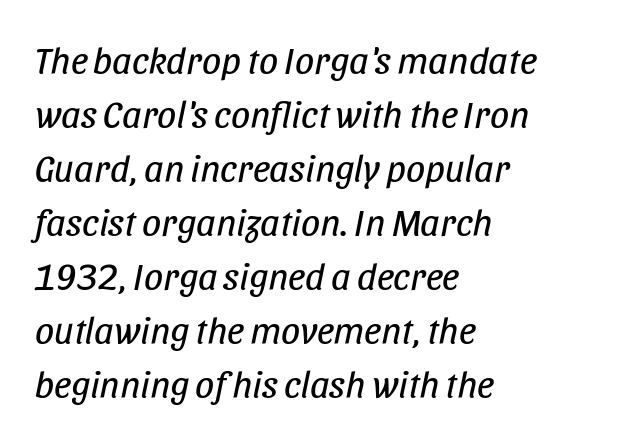
The typesetter chose a ragged-right arrangement here. The leading is moderate, giving the passage an even texture. There's an unmistakable incline to the writing here. No extra tracking has been applied to these lines.
